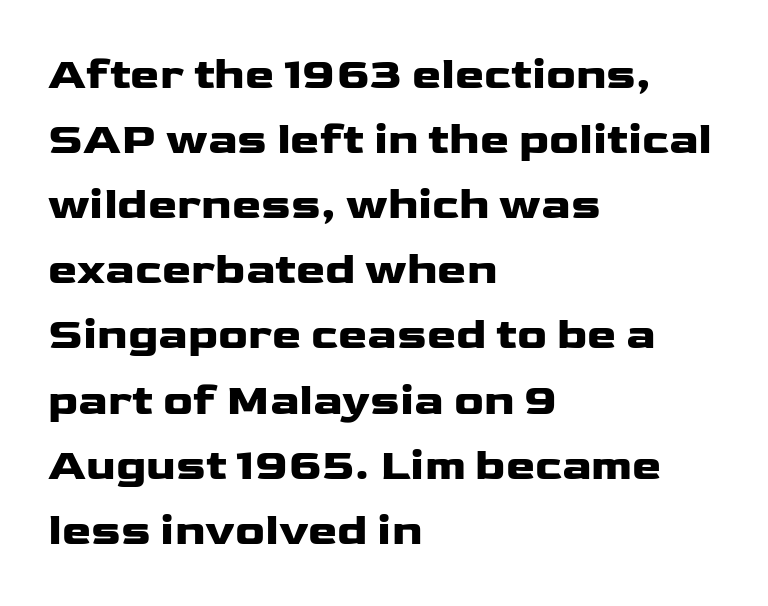
The image shows 44 px heavy, wide sans-serif type, upright; set left-aligned, normal line spacing (1.48x), normal letter spacing, not underlined; low stroke contrast and a medium x-height.
